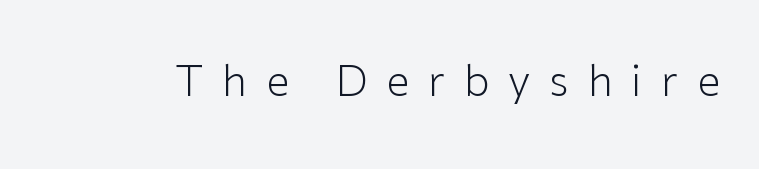
The image shows 43 px light sans-serif type, upright; set unusually wide letter spacing (+0.43 em), not underlined; low stroke contrast and a medium x-height.
